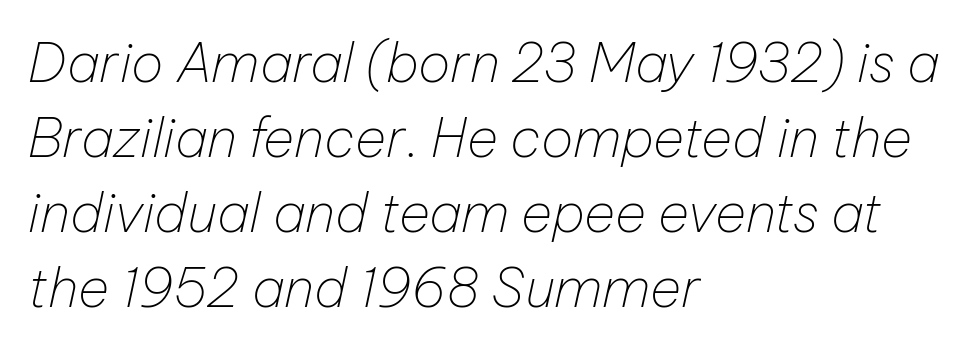
The tracking reads as untouched default to a designer's eye. Weight: regular or lighter. The typesetter chose a ragged-right arrangement here. Proportional: the letters do not fall into vertical columns. Regular leading. Style check: oblique.
